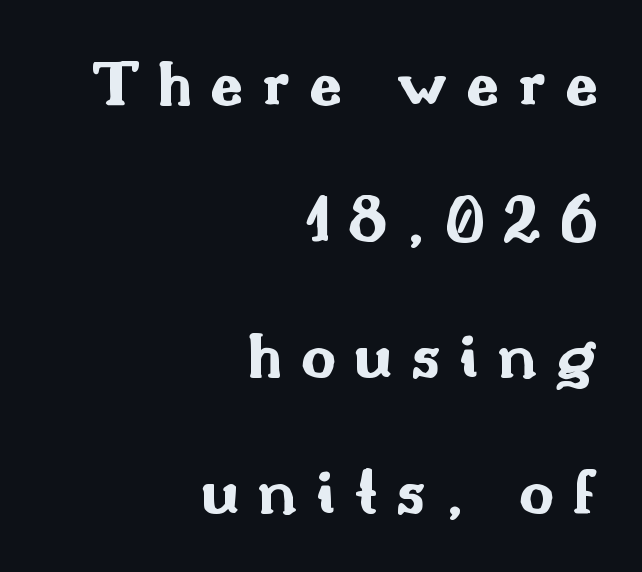
Visually the block forms a straight wall on the right and a jagged coastline on the left. Looks like regular typesetting: each glyph gets only the width it needs. The passage shown stacks its lines with a broad gap. The passage shown is typeset with a sans-serif family.
